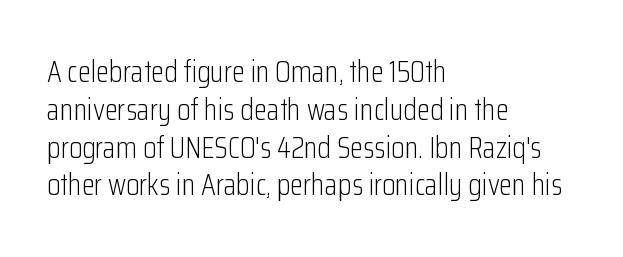
The image shows 30 px light, condensed sans-serif type, upright; set left-aligned, normal line spacing (1.26x), normal letter spacing, not underlined; low stroke contrast and a medium x-height.
